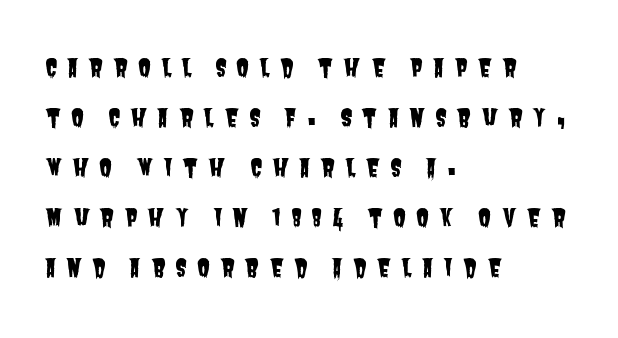
The image shows 24 px text type; set left-aligned, loose line spacing (2.08x), unusually wide letter spacing (+0.41 em), not underlined.
